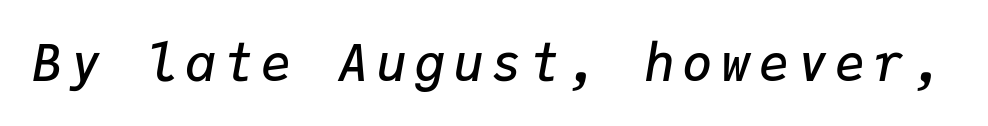
{"italic": "yes", "lean": "right", "slant_degrees": 9, "bold": "semi", "weight": "semibold", "width": "normal", "stroke_contrast": "low", "x_height": "medium", "monospaced": "yes", "underline": "no", "glyph_px": 51}
